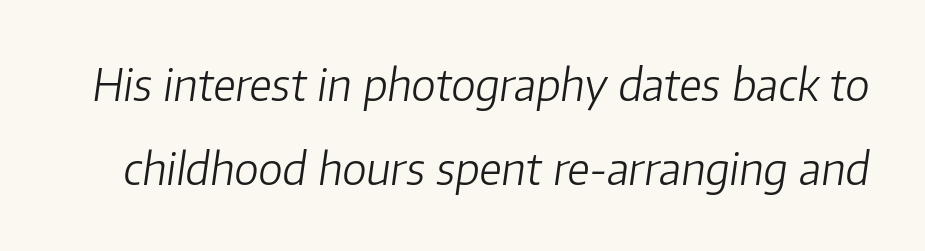
{"italic": "yes", "lean": "right", "slant_degrees": 8, "bold": "no", "weight": "light", "width": "normal", "stroke_contrast": "low", "x_height": "medium", "monospaced": "no", "underline": "no", "line_spacing": "loose", "line_spacing_ratio": 1.91, "letter_spacing": "normal", "letter_spacing_em": 0.0, "glyph_px": 44}
